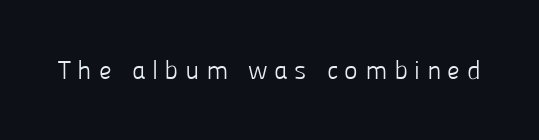
Q: Is the text bold? A: No.
Q: Is the text italic (slanted)? A: No, it is upright.
Q: Is the text underlined? A: No.
Q: Is the spacing between letters normal or unusually wide? A: Unusually wide.
